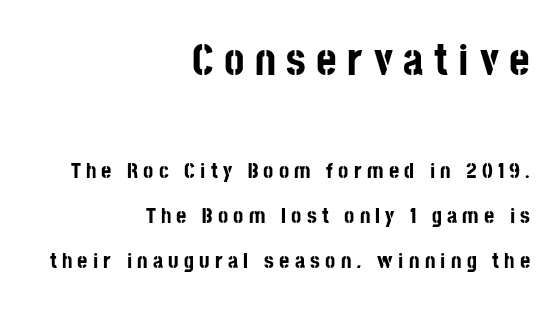
Note: larger setting up top, smaller setting below. The passage shown is not underscored anywhere. This sample uses a sans-serif face. The paragraph has a hard right edge and a soft left edge. The rendering uses natural spacing where letterforms have individual widths.
